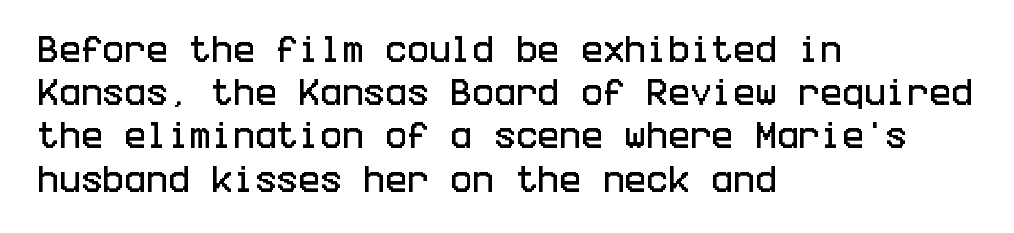
The image shows 29 px condensed sans-serif type, upright; set left-aligned, normal line spacing (1.49x), normal letter spacing, not underlined; low stroke contrast and a large x-height.
